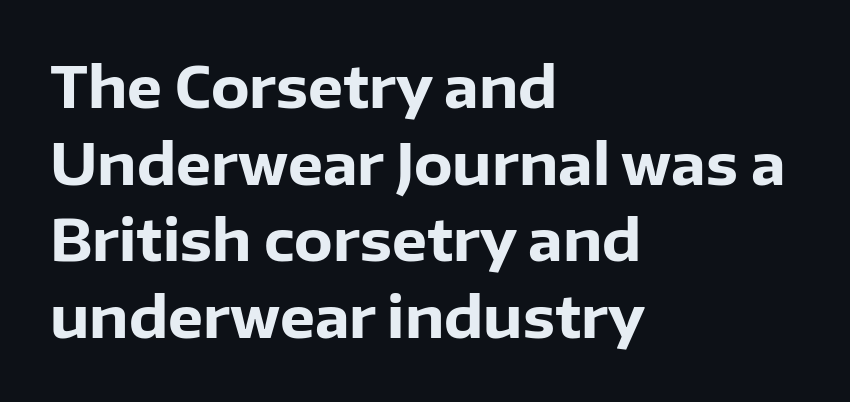
{"serif": "no", "italic": "no", "bold": "yes", "weight": "heavy", "width": "normal", "stroke_contrast": "low", "x_height": "medium", "monospaced": "no", "underline": "no", "align": "left", "line_spacing": "normal", "line_spacing_ratio": 1.37, "letter_spacing": "normal", "letter_spacing_em": 0.0, "glyph_px": 56}
